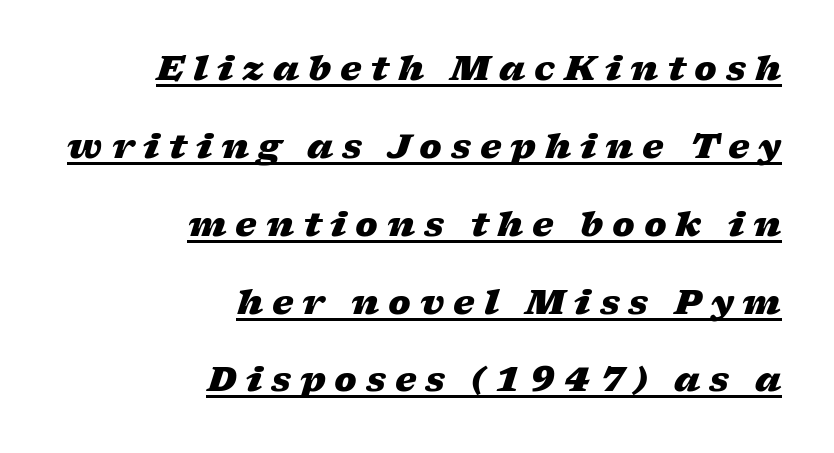
{"italic": "yes", "lean": "right", "slant_degrees": 17, "bold": "yes", "weight": "heavy", "width": "wide", "stroke_contrast": "low", "x_height": "medium", "monospaced": "no", "underline": "yes", "align": "right", "line_spacing": "loose", "line_spacing_ratio": 2.29, "letter_spacing": "wide", "letter_spacing_em": 0.26, "glyph_px": 34}
